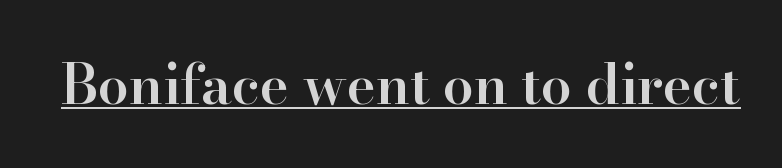
Character widths vary here, with narrow letters taking less room than wide ones. Little horizontal feet cap the strokes, marking this as serif type. Look at the tracking — it's just the regular setting, nothing added. The rendering uses a semibold face; strokes are thickened but not to full bold.
